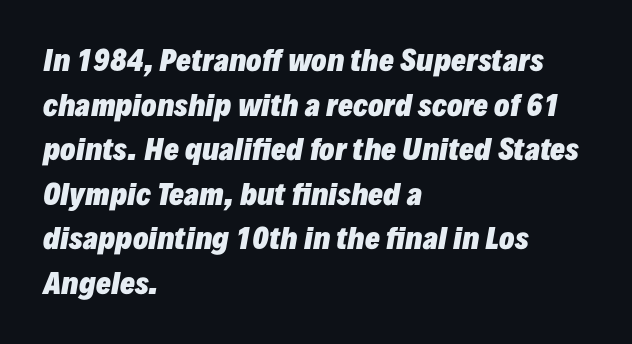
Q: Is the text bold? A: Yes.
Q: Is the text italic (slanted)? A: Yes, it leans right by about 10 degrees.
Q: Is the text underlined? A: No.
Q: How is the paragraph aligned? A: Left-aligned.
Q: Is the spacing between letters normal or unusually wide? A: Normal.
Q: Is the spacing between lines tight, normal or loose? A: Normal.
Q: Width (condensed, normal, or wide)? A: Normal.
Q: Stroke contrast? A: Low.
Q: x-height? A: Medium.
Q: Monospaced? A: No.
